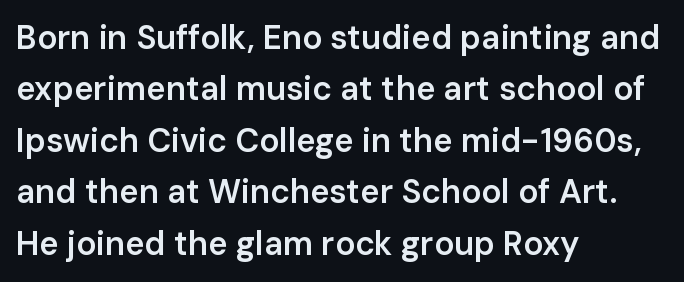
The image shows 33 px semibold sans-serif type, upright; set left-aligned, normal line spacing (1.56x), normal letter spacing, not underlined; low stroke contrast and a medium x-height.
